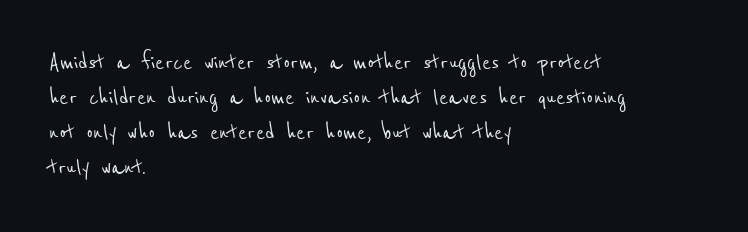
The image shows 27 px text type; set left-aligned, normal line spacing (1.3x), normal letter spacing, not underlined.
